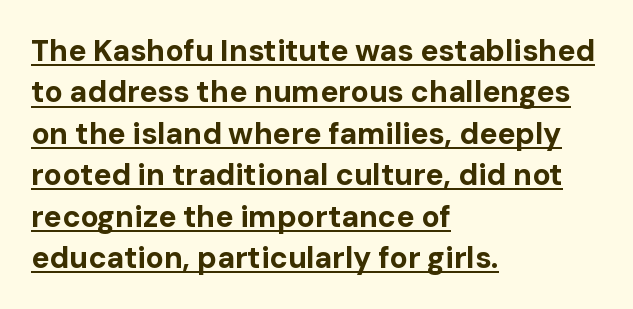
The image shows 30 px bold sans-serif type, upright; set left-aligned, normal line spacing (1.38x), normal letter spacing, underlined; low stroke contrast and a medium x-height.
